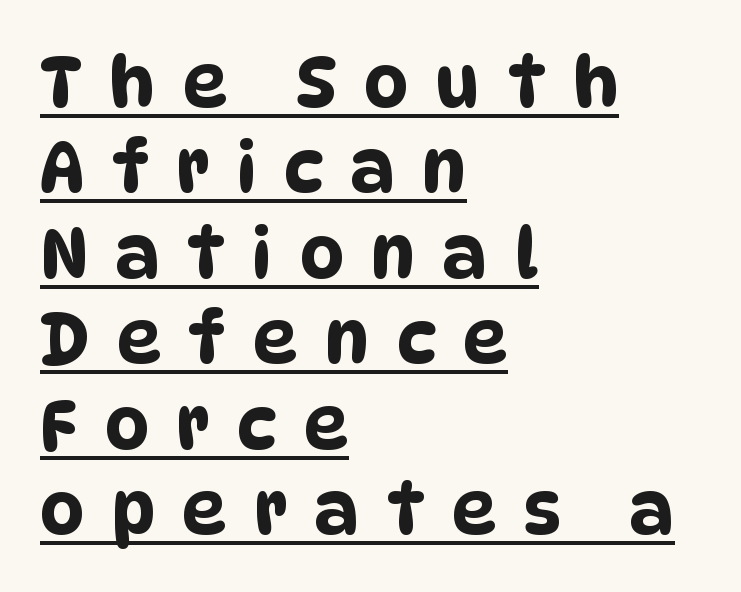
Q: Is the typeface a serif or a sans-serif typeface? A: Sans-serif.
Q: Is the text underlined? A: Yes.
Q: How is the paragraph aligned? A: Left-aligned.
Q: Is the spacing between letters normal or unusually wide? A: Unusually wide.
Q: Width (condensed, normal, or wide)? A: Condensed.
Q: Stroke contrast? A: Low.
Q: x-height? A: Large.
Q: Monospaced? A: No.
